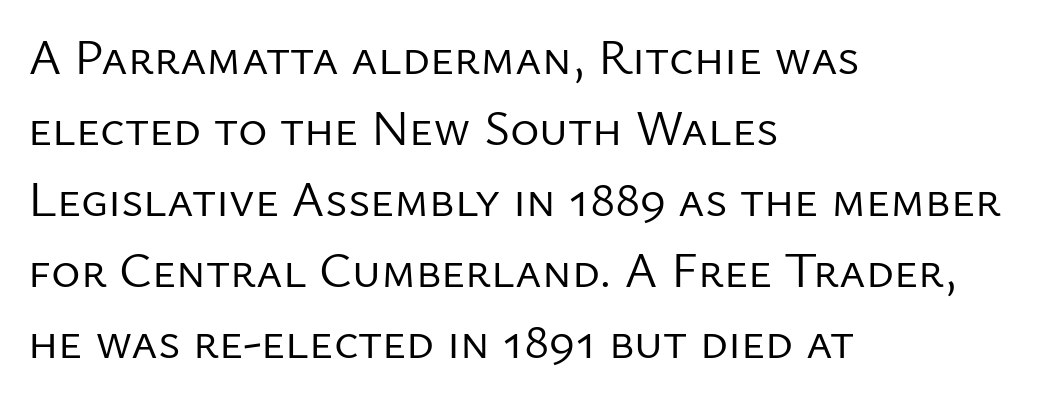
Q: Is the text bold? A: No.
Q: Is the text italic (slanted)? A: No, it is upright.
Q: Is the typeface a serif or a sans-serif typeface? A: Sans-serif.
Q: Is the text underlined? A: No.
Q: How is the paragraph aligned? A: Left-aligned.
Q: Is the spacing between letters normal or unusually wide? A: Normal.
Q: Is the spacing between lines tight, normal or loose? A: Normal.
Q: Width (condensed, normal, or wide)? A: Normal.
Q: Stroke contrast? A: Low.
Q: x-height? A: Medium.
Q: Monospaced? A: No.
